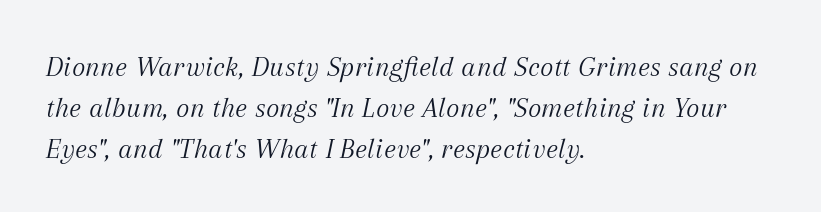
The image shows 29 px light serif type, italic (leaning right); set left-aligned, normal line spacing (1.41x), normal letter spacing, not underlined; medium stroke contrast and a medium x-height.
